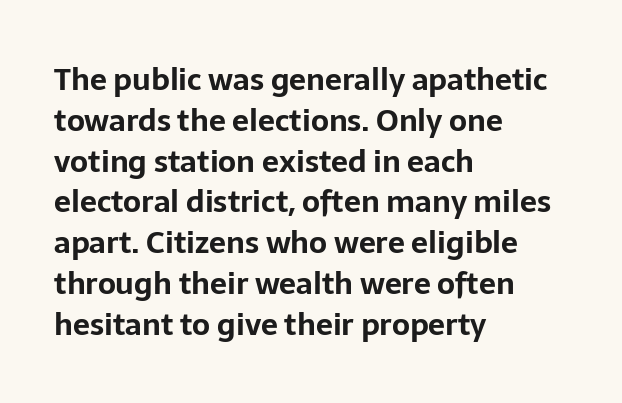
Q: Is the text bold? A: Yes.
Q: Is the text italic (slanted)? A: No, it is upright.
Q: Is the typeface a serif or a sans-serif typeface? A: Sans-serif.
Q: Is the text underlined? A: No.
Q: How is the paragraph aligned? A: Left-aligned.
Q: Is the spacing between letters normal or unusually wide? A: Normal.
Q: Is the spacing between lines tight, normal or loose? A: Normal.
Q: Width (condensed, normal, or wide)? A: Normal.
Q: Stroke contrast? A: Low.
Q: x-height? A: Medium.
Q: Monospaced? A: No.
